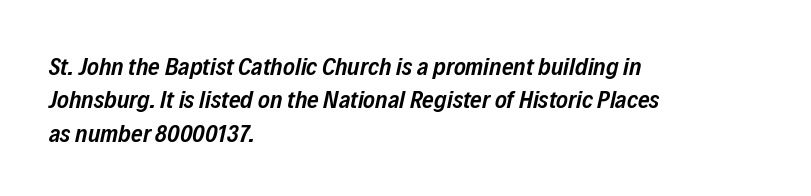
Q: Is the text bold? A: Semi-bold.
Q: Is the text italic (slanted)? A: Yes, it leans right by about 12 degrees.
Q: Is the text underlined? A: No.
Q: How is the paragraph aligned? A: Left-aligned.
Q: Is the spacing between letters normal or unusually wide? A: Normal.
Q: Is the spacing between lines tight, normal or loose? A: Normal.
